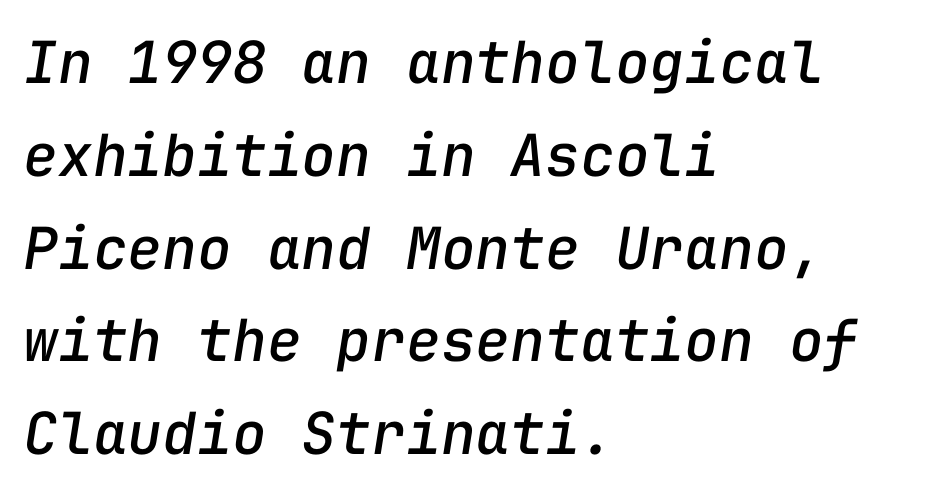
Q: Is the text italic (slanted)? A: Yes, it leans right by about 9 degrees.
Q: Is the text underlined? A: No.
Q: How is the paragraph aligned? A: Left-aligned.
Q: Is the spacing between letters normal or unusually wide? A: Normal.
Q: Is the spacing between lines tight, normal or loose? A: Normal.
Q: Width (condensed, normal, or wide)? A: Normal.
Q: Stroke contrast? A: Low.
Q: x-height? A: Medium.
Q: Monospaced? A: Yes.
